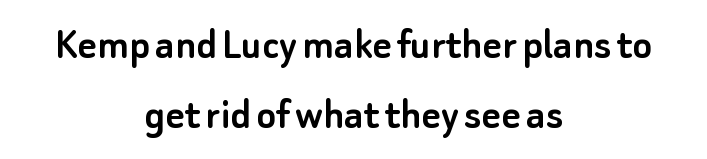
Check under the words: just untouched page. Is there any slant? The stems are plumb. A typesetter would label this face a sans. One glance says typical: line gaps are just what's usual. Standard letterfit; no display-style spreading of the glyphs. Varying glyph widths throughout — classic text-font behaviour.
